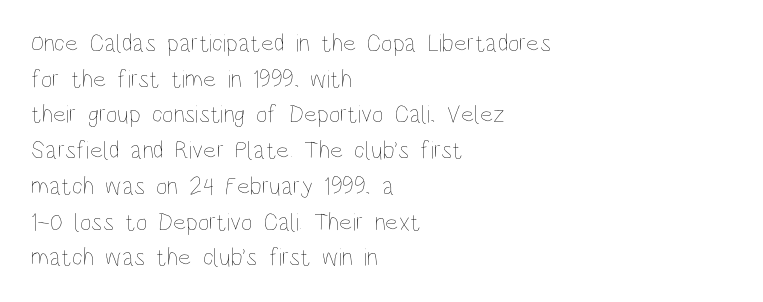
The image shows 25 px text type, upright; set left-aligned, normal line spacing (1.43x), normal letter spacing, not underlined.
